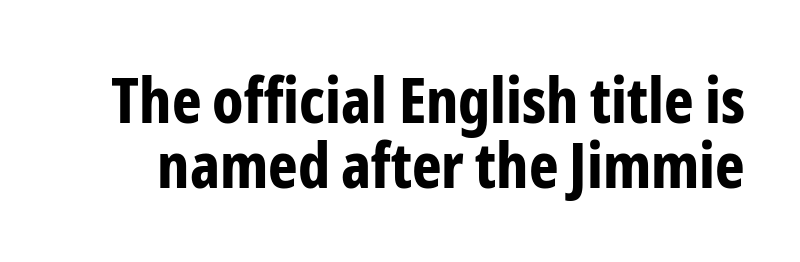
The typeface chosen for these lines omits serifs. Bold? Absolutely — the strokes are thick and heavy. The rendering uses natural spacing where letterforms have individual widths. Regarding leading, the lines here are crowded together. Nope, not italic — everything's standing straight. A typesetter would call this zero additional tracking.
